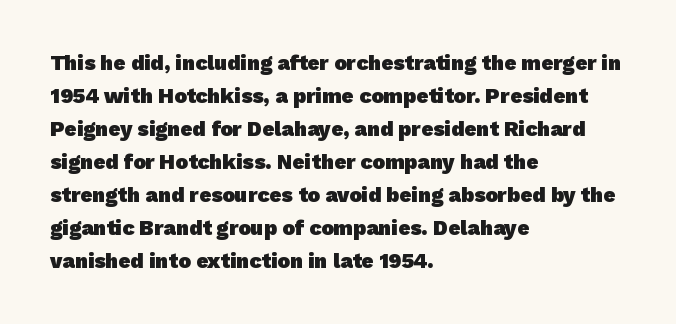
Q: Is the text bold? A: Yes.
Q: Is the text underlined? A: No.
Q: How is the paragraph aligned? A: Left-aligned.
Q: Is the spacing between letters normal or unusually wide? A: Normal.
Q: Is the spacing between lines tight, normal or loose? A: Normal.
